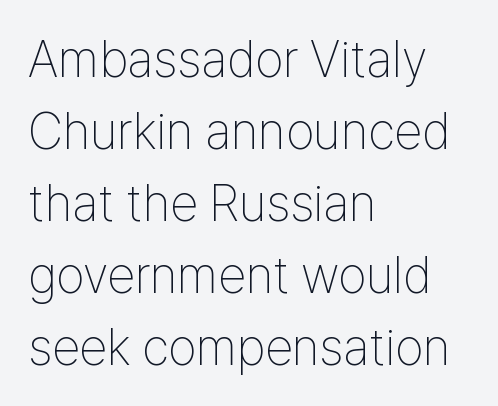
Grotesque or geometric, the face here clearly has no serifs. No italicization has been applied; the sample stays upright. Clear beneath every line of the passage. The strokes carry an ordinary text weight at most. Line beginnings align vertically; line endings do not.
